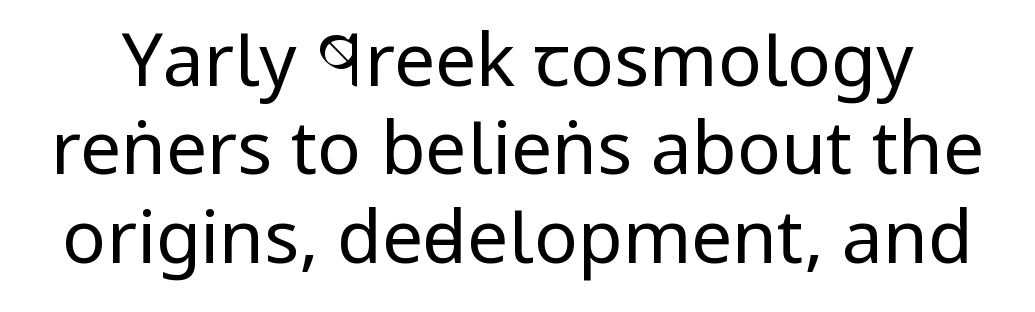
Just letters on the line, the space beneath them empty. Is there any slant? The stems are plumb. The rendering shows plain stroke endings on the letterforms — a sans-serif design. Stem width sits at or under what a default text font uses. Honestly, the letter spacing is just normal — you wouldn't notice it. Each letter keeps its own natural width here, so spacing adapts to shape.
